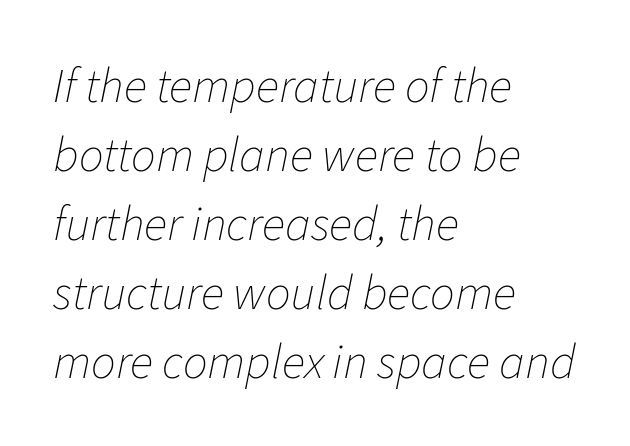
Q: Is the text bold? A: No.
Q: Is the text italic (slanted)? A: Yes, it leans right by about 11 degrees.
Q: Is the text underlined? A: No.
Q: How is the paragraph aligned? A: Left-aligned.
Q: Is the spacing between letters normal or unusually wide? A: Normal.
Q: Is the spacing between lines tight, normal or loose? A: Normal.
Q: Width (condensed, normal, or wide)? A: Normal.
Q: Stroke contrast? A: Low.
Q: x-height? A: Medium.
Q: Monospaced? A: No.
